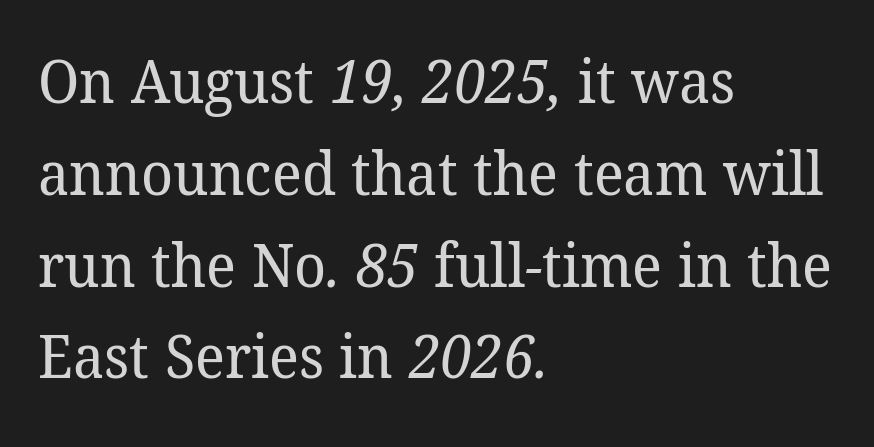
Q: Is the text bold? A: No.
Q: Is the typeface a serif or a sans-serif typeface? A: Serif.
Q: Is the text underlined? A: No.
Q: How is the paragraph aligned? A: Left-aligned.
Q: Is the spacing between letters normal or unusually wide? A: Normal.
Q: Is the spacing between lines tight, normal or loose? A: Normal.
Q: Width (condensed, normal, or wide)? A: Normal.
Q: Stroke contrast? A: Low.
Q: x-height? A: Medium.
Q: Monospaced? A: No.
